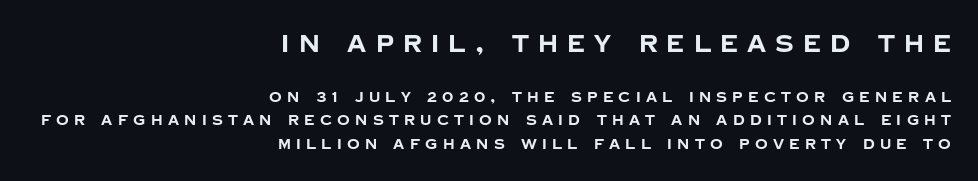
{"italic": "no", "bold": "yes", "underline": "no", "align": "right", "line_spacing": "normal", "line_spacing_ratio": 1.68, "letter_spacing": "wide", "letter_spacing_em": 0.38, "larger_block": "first", "size_ratio": 1.71, "glyph_px": 24}
